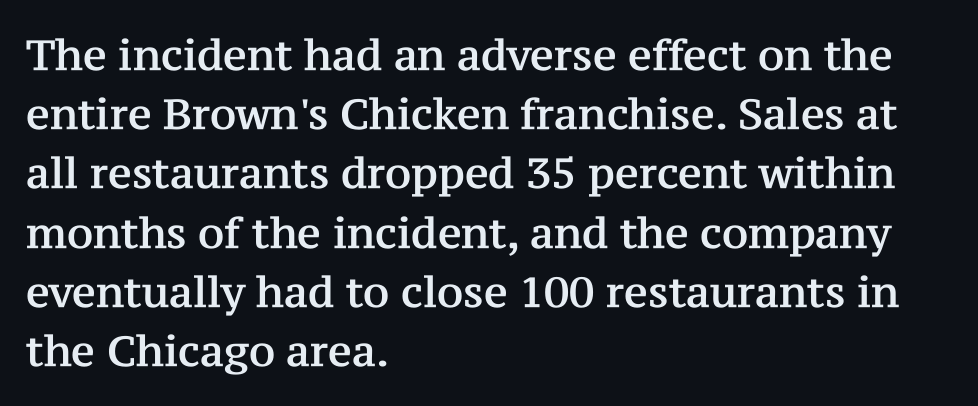
{"serif": "yes", "italic": "no", "width": "normal", "stroke_contrast": "medium", "x_height": "medium", "monospaced": "no", "underline": "no", "align": "left", "line_spacing": "normal", "line_spacing_ratio": 1.41, "letter_spacing": "normal", "letter_spacing_em": 0.0, "glyph_px": 42}
